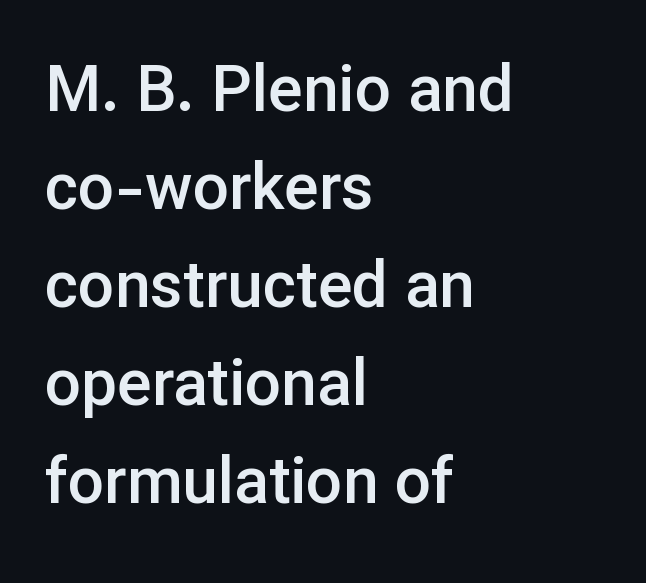
The image shows 64 px semibold sans-serif type, upright; set left-aligned, normal line spacing (1.53x), normal letter spacing, not underlined; low stroke contrast and a medium x-height.
